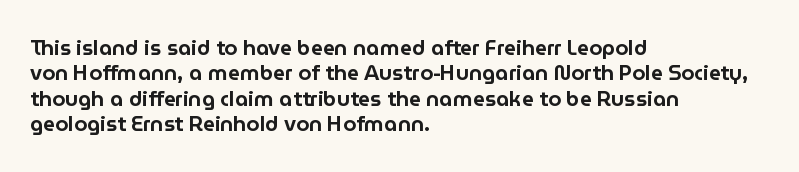
The image shows 21 px text type, upright; set left-aligned, line spacing 1.21x, normal letter spacing, not underlined.
